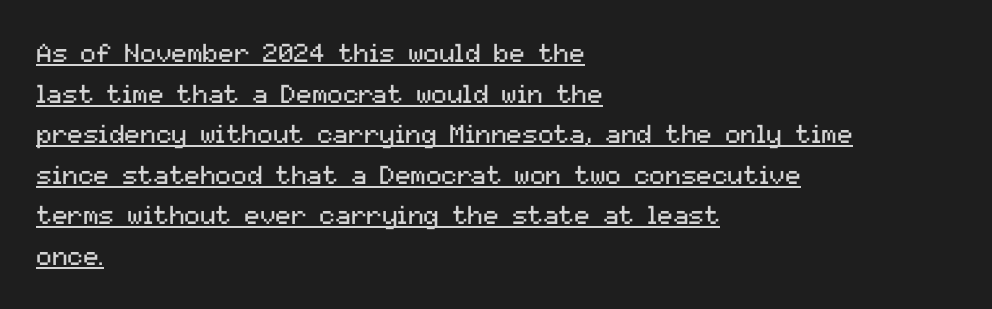
{"italic": "no", "bold": "no", "underline": "yes", "align": "left", "line_spacing": "normal", "line_spacing_ratio": 1.56, "letter_spacing": "normal", "letter_spacing_em": 0.0, "glyph_px": 26}
